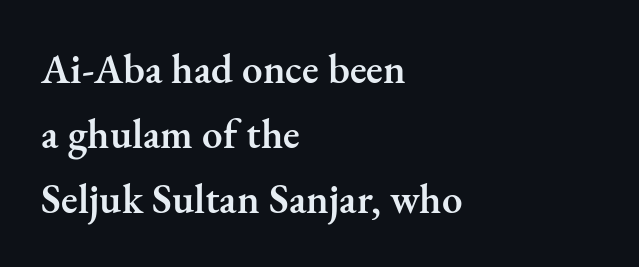
The paragraph has a hard left edge and a soft right edge. The rendering uses natural spacing where letterforms have individual widths. The rendering shows small feet on the letterforms — a serif design. Check the space under the baseline: it is left empty.
